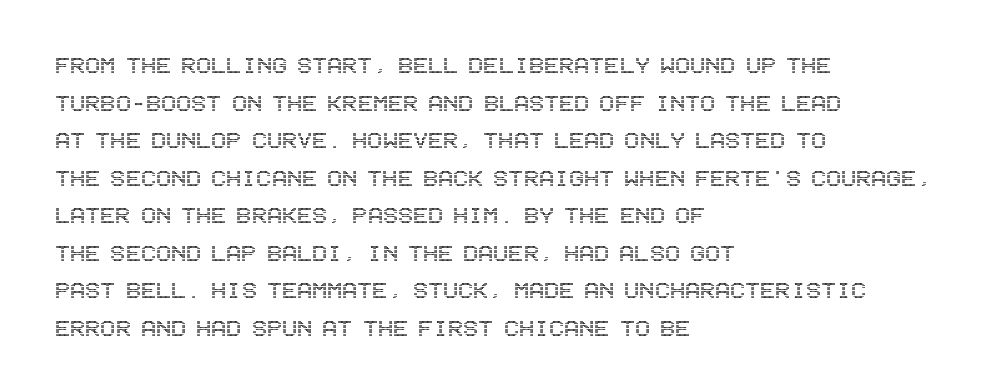
Q: Is the text italic (slanted)? A: No, it is upright.
Q: Is the text underlined? A: No.
Q: How is the paragraph aligned? A: Left-aligned.
Q: Is the spacing between letters normal or unusually wide? A: Normal.
Q: Is the spacing between lines tight, normal or loose? A: Normal.
Q: Width (condensed, normal, or wide)? A: Condensed.
Q: x-height? A: Large.
